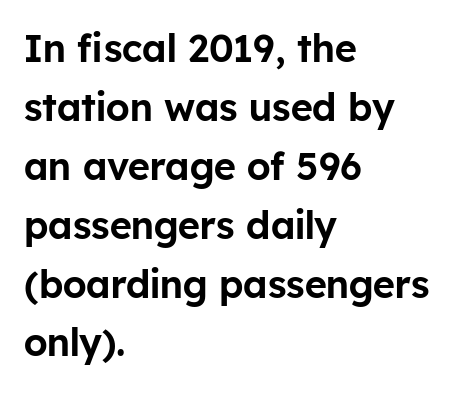
Q: Is the text italic (slanted)? A: No, it is upright.
Q: Is the typeface a serif or a sans-serif typeface? A: Sans-serif.
Q: Is the text underlined? A: No.
Q: How is the paragraph aligned? A: Left-aligned.
Q: Is the spacing between letters normal or unusually wide? A: Normal.
Q: Is the spacing between lines tight, normal or loose? A: Normal.
Q: Width (condensed, normal, or wide)? A: Normal.
Q: Stroke contrast? A: Low.
Q: x-height? A: Medium.
Q: Monospaced? A: No.
